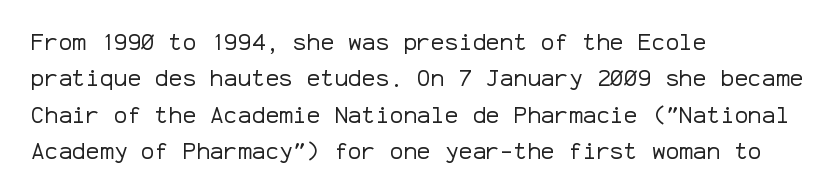
{"italic": "no", "bold": "no", "underline": "no", "align": "left", "line_spacing": "normal", "line_spacing_ratio": 1.58, "letter_spacing": "normal", "letter_spacing_em": 0.0, "glyph_px": 23}
